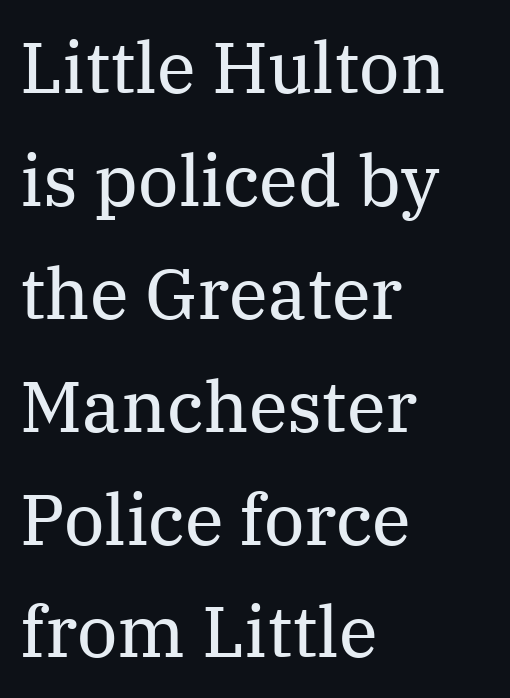
Q: Is the text bold? A: No.
Q: Is the text italic (slanted)? A: No, it is upright.
Q: Is the typeface a serif or a sans-serif typeface? A: Serif.
Q: Is the text underlined? A: No.
Q: How is the paragraph aligned? A: Left-aligned.
Q: Is the spacing between letters normal or unusually wide? A: Normal.
Q: Is the spacing between lines tight, normal or loose? A: Normal.
Q: Width (condensed, normal, or wide)? A: Normal.
Q: Stroke contrast? A: Medium.
Q: x-height? A: Medium.
Q: Monospaced? A: No.
